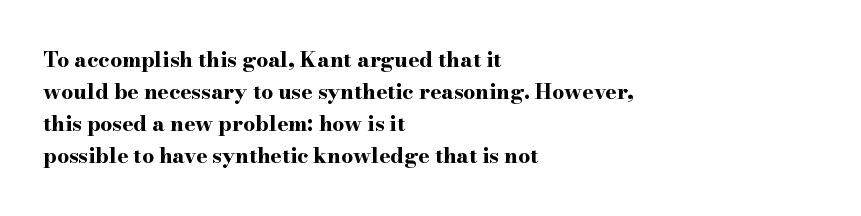
Q: Is the text bold? A: Yes.
Q: Is the text italic (slanted)? A: No, it is upright.
Q: Is the text underlined? A: No.
Q: How is the paragraph aligned? A: Left-aligned.
Q: Is the spacing between letters normal or unusually wide? A: Normal.
Q: Is the spacing between lines tight, normal or loose? A: Normal.
